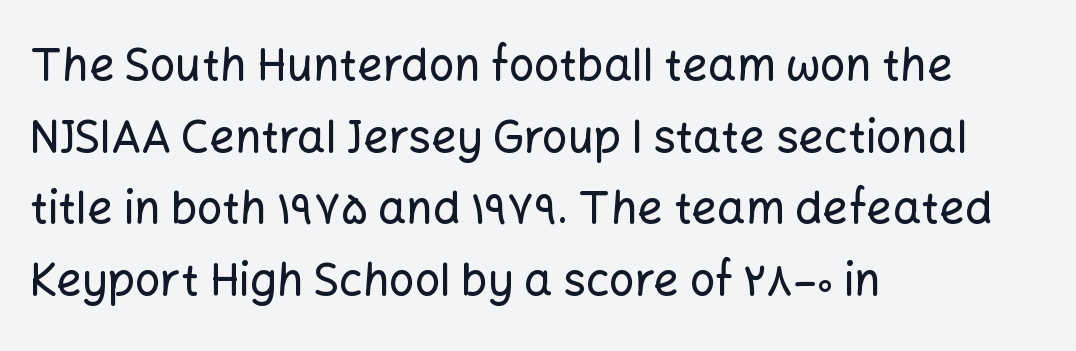
The image shows 45 px sans-serif type, upright; set left-aligned, normal line spacing (1.59x), normal letter spacing, not underlined; low stroke contrast and a medium x-height.
